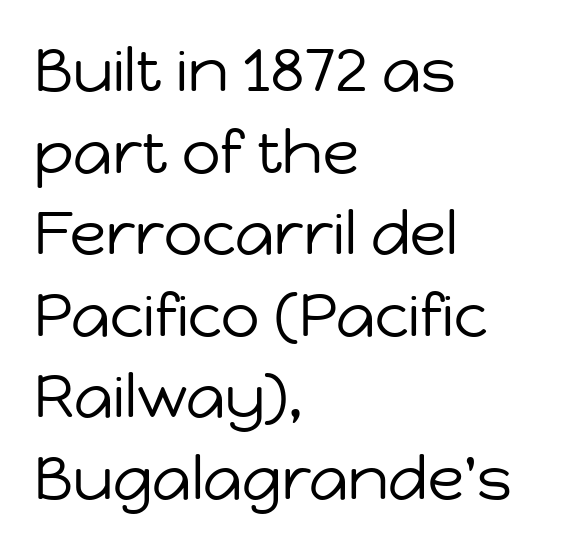
A light-to-regular cut is what we see here. This rendering uses left alignment, leaving the right contour irregular. It's the straight-up-and-down kind of type. Leading matches the norm, producing a regular column. The face used here is proportionally spaced, like ordinary book or web type.
